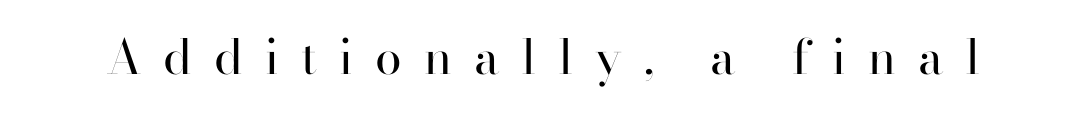
Q: Is the text bold? A: No.
Q: Is the text italic (slanted)? A: No, it is upright.
Q: Is the typeface a serif or a sans-serif typeface? A: Serif.
Q: Is the text underlined? A: No.
Q: Is the spacing between letters normal or unusually wide? A: Unusually wide.
Q: Width (condensed, normal, or wide)? A: Normal.
Q: Stroke contrast? A: High.
Q: x-height? A: Small.
Q: Monospaced? A: No.
